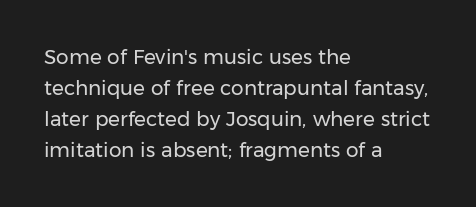
Q: Is the text bold? A: No.
Q: Is the text italic (slanted)? A: No, it is upright.
Q: Is the text underlined? A: No.
Q: How is the paragraph aligned? A: Left-aligned.
Q: Is the spacing between letters normal or unusually wide? A: Normal.
Q: Is the spacing between lines tight, normal or loose? A: Normal.
